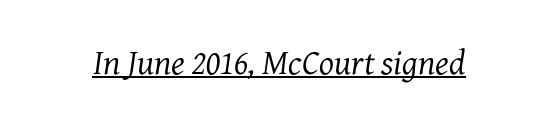
Q: Is the text bold? A: No.
Q: Is the text italic (slanted)? A: Yes, it leans right by about 7 degrees.
Q: Is the typeface a serif or a sans-serif typeface? A: Serif.
Q: Is the text underlined? A: Yes.
Q: Is the spacing between letters normal or unusually wide? A: Normal.
Q: Width (condensed, normal, or wide)? A: Normal.
Q: Stroke contrast? A: Medium.
Q: x-height? A: Medium.
Q: Monospaced? A: No.
